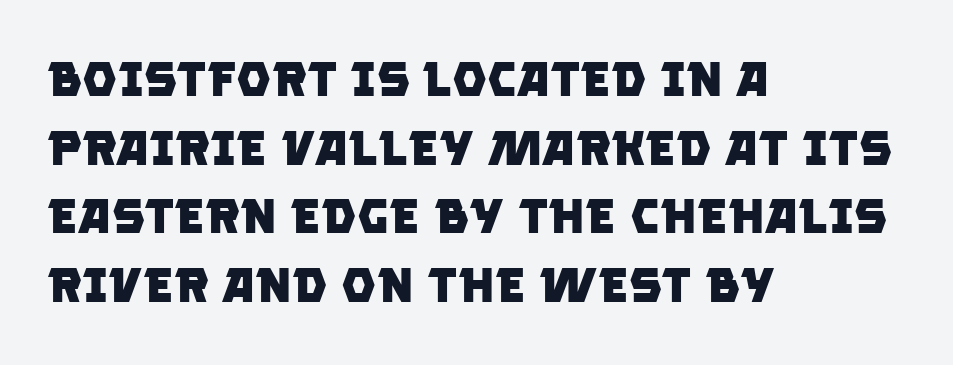
The image shows 49 px heavy sans-serif type; set left-aligned, normal line spacing (1.4x), normal letter spacing, not underlined; low stroke contrast and a large x-height.
